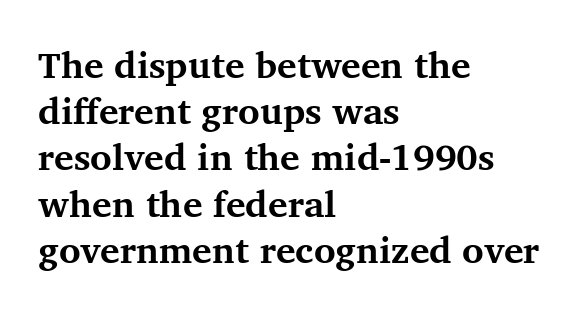
Character widths vary here, with narrow letters taking less room than wide ones. All the whitespace from short lines collects on the right. The rows are spaced the way most documents space them. Set as a true bold cut, around the 700 mark. Type style note: has serifs.
